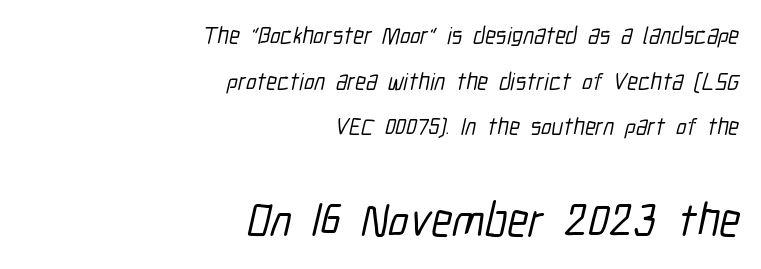
{"serif": "no", "width": "condensed", "stroke_contrast": "low", "x_height": "medium", "monospaced": "no", "underline": "no", "align": "right", "line_spacing": "loose", "line_spacing_ratio": 1.9, "letter_spacing": "normal", "letter_spacing_em": 0.0, "larger_block": "second", "size_ratio": 1.96, "glyph_px": 47}
